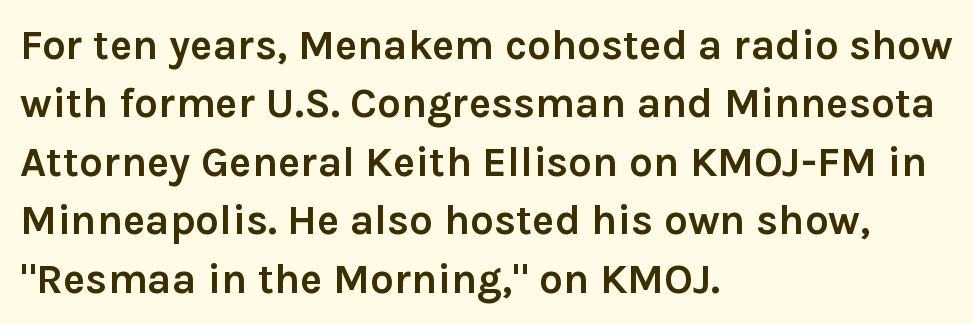
Q: Is the text bold? A: Yes.
Q: Is the text italic (slanted)? A: No, it is upright.
Q: Is the typeface a serif or a sans-serif typeface? A: Sans-serif.
Q: Is the text underlined? A: No.
Q: How is the paragraph aligned? A: Left-aligned.
Q: Is the spacing between letters normal or unusually wide? A: Normal.
Q: Is the spacing between lines tight, normal or loose? A: Normal.
Q: Width (condensed, normal, or wide)? A: Normal.
Q: Stroke contrast? A: Low.
Q: x-height? A: Medium.
Q: Monospaced? A: No.
